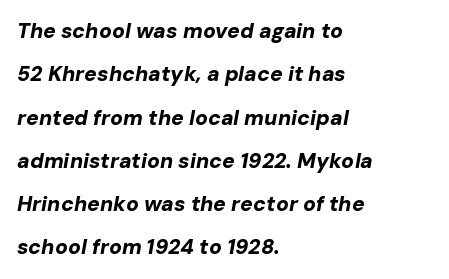
{"italic": "yes", "lean": "right", "slant_degrees": 10, "bold": "yes", "underline": "no", "align": "left", "line_spacing": "loose", "line_spacing_ratio": 2.06, "letter_spacing": "normal", "letter_spacing_em": 0.0, "glyph_px": 21}
